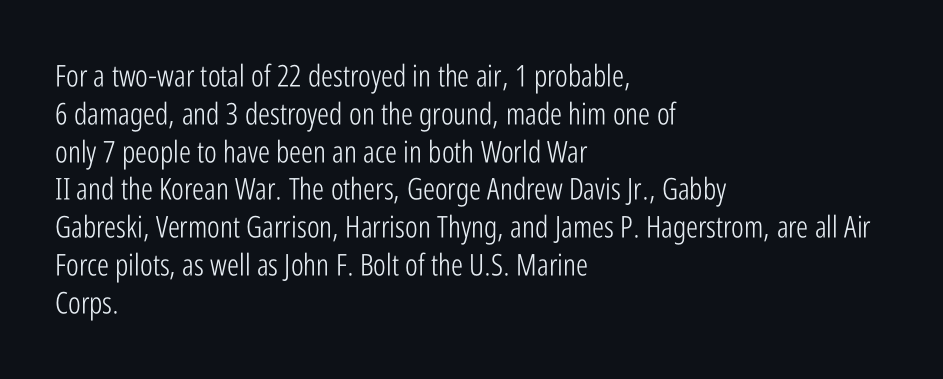
Q: Is the text bold? A: No.
Q: Is the text italic (slanted)? A: No, it is upright.
Q: Is the typeface a serif or a sans-serif typeface? A: Sans-serif.
Q: Is the text underlined? A: No.
Q: How is the paragraph aligned? A: Left-aligned.
Q: Is the spacing between letters normal or unusually wide? A: Normal.
Q: Is the spacing between lines tight, normal or loose? A: Normal.
Q: Width (condensed, normal, or wide)? A: Condensed.
Q: Stroke contrast? A: Low.
Q: x-height? A: Medium.
Q: Monospaced? A: No.
